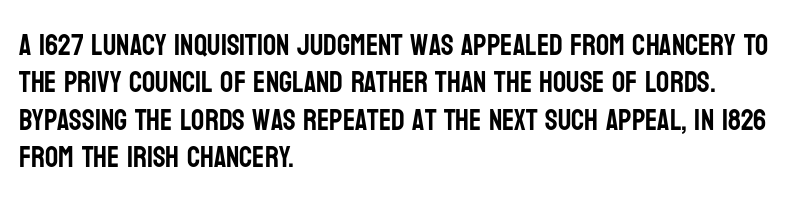
These lines were composed using upright roman letters. The space beneath each line is pristine and unruled. Visually the block forms a straight wall on the left and a jagged coastline on the right. What's the leading like? Ordinary, nothing unusual. This rendering employs a face without finishing strokes, i.e., a sans-serif.
